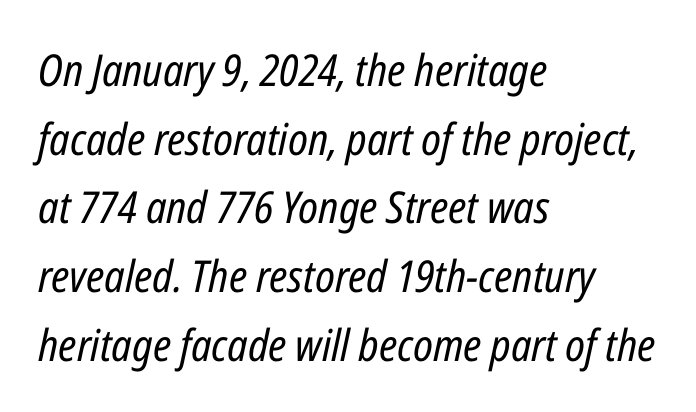
The letterforms sit at book weight or below. Do the characters align in a grid? No, the font is proportional. This sample uses plain, unmodified letter spacing. Beneath every word, the page is bare. This is oblique type, the kind used for emphasis or titles. Where is the straight margin? On the left.
